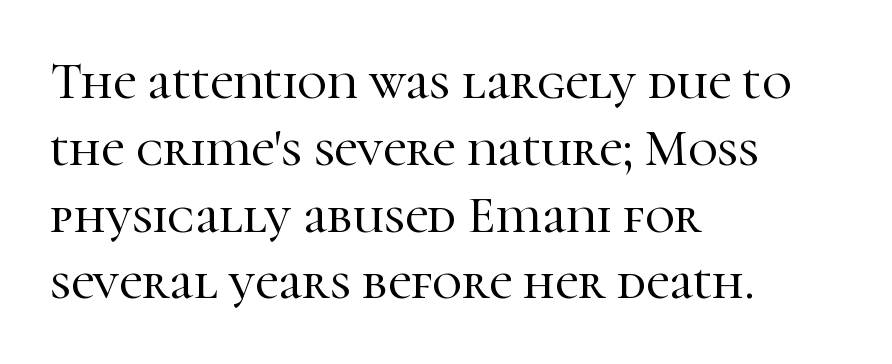
{"serif": "yes", "italic": "no", "width": "normal", "stroke_contrast": "high", "x_height": "medium", "monospaced": "no", "underline": "no", "align": "left", "line_spacing": "normal", "line_spacing_ratio": 1.31, "letter_spacing": "normal", "letter_spacing_em": 0.0, "glyph_px": 51}
